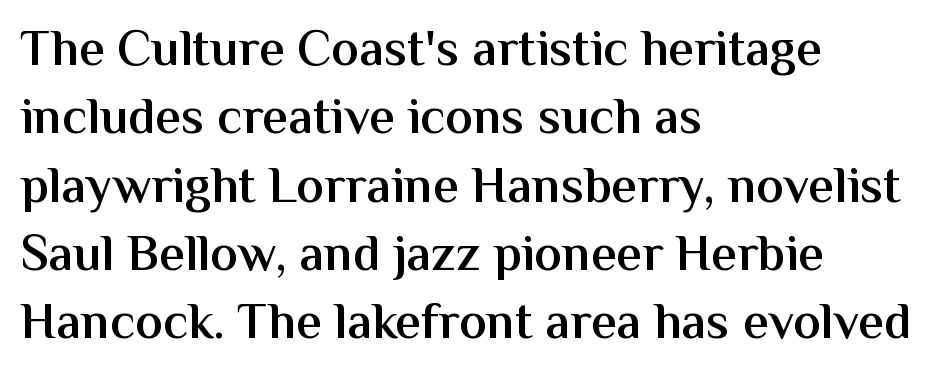
The image shows 51 px semibold sans-serif type, upright; set left-aligned, normal line spacing (1.34x), normal letter spacing, not underlined; medium stroke contrast and a medium x-height.
